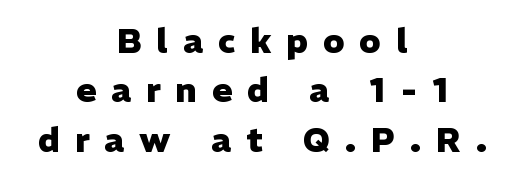
A full-strength bold gives these letters their thick strokes. Anything drawn beneath the words? Only blank space. The face used here is rendered with a markedly widened letterfit. This sample uses a sans-serif face. This sample uses an upright cut, with every glyph sitting square on the baseline.
